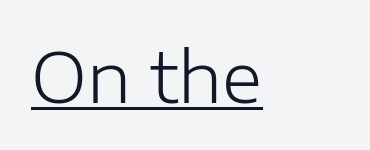
The image shows 69 px light sans-serif type, upright; set normal letter spacing, underlined; low stroke contrast and a medium x-height.
